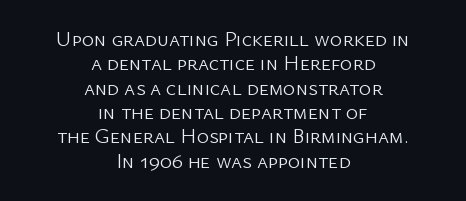
Q: Is the text bold? A: No.
Q: Is the text italic (slanted)? A: No, it is upright.
Q: Is the text underlined? A: No.
Q: How is the paragraph aligned? A: Centered.
Q: Is the spacing between letters normal or unusually wide? A: Normal.
